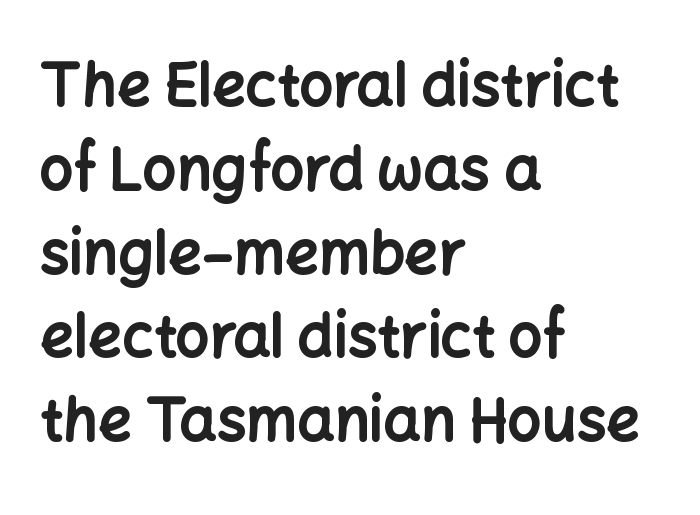
{"serif": "no", "italic": "no", "bold": "yes", "weight": "bold", "width": "normal", "stroke_contrast": "low", "x_height": "medium", "monospaced": "no", "underline": "no", "align": "left", "line_spacing": "normal", "line_spacing_ratio": 1.42, "letter_spacing": "normal", "letter_spacing_em": 0.0, "glyph_px": 59}
